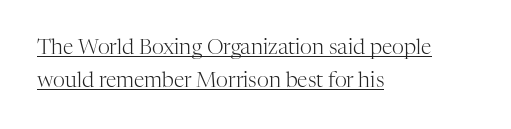
{"italic": "no", "bold": "no", "underline": "yes", "align": "left", "line_spacing": "normal", "line_spacing_ratio": 1.57, "letter_spacing": "normal", "letter_spacing_em": 0.0, "glyph_px": 21}
